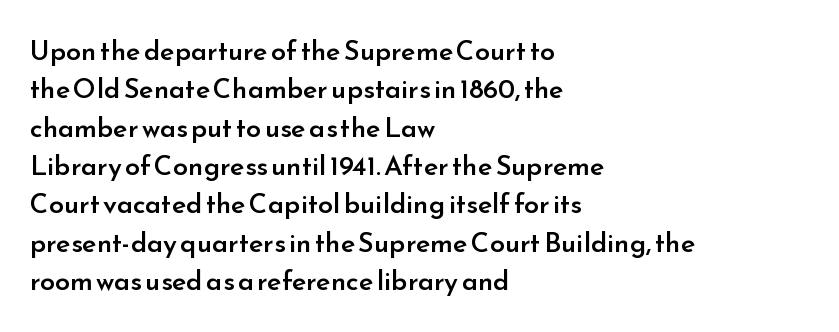
{"italic": "no", "bold": "semi", "underline": "no", "align": "left", "line_spacing": "normal", "line_spacing_ratio": 1.42, "letter_spacing": "normal", "letter_spacing_em": 0.0, "glyph_px": 27}
